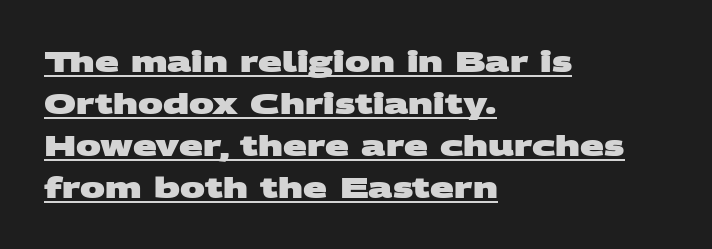
The image shows 28 px heavy, wide sans-serif type; set left-aligned, normal line spacing (1.5x), normal letter spacing, underlined; medium stroke contrast and a large x-height.
